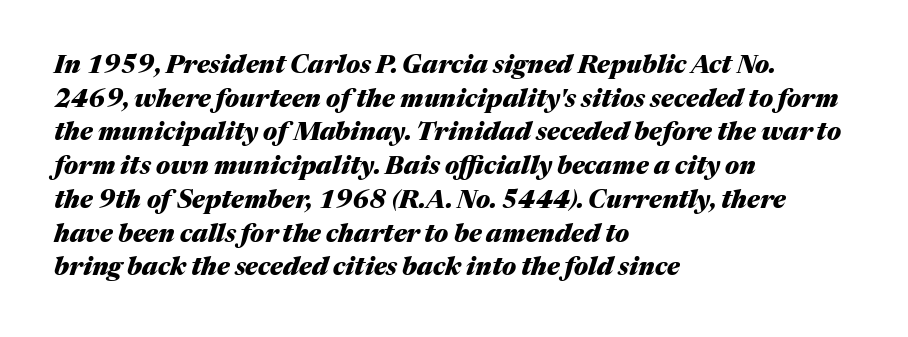
The image shows 25 px bold type, italic (leaning right); set left-aligned, normal line spacing (1.35x), normal letter spacing, not underlined.
